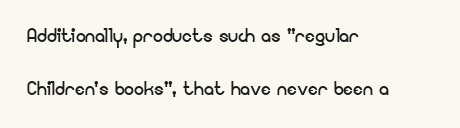
Q: Is the text bold? A: No.
Q: Is the text italic (slanted)? A: No, it is upright.
Q: Is the text underlined? A: No.
Q: How is the paragraph aligned? A: Left-aligned.
Q: Is the spacing between letters normal or unusually wide? A: Normal.
Q: Is the spacing between lines tight, normal or loose? A: Loose.
